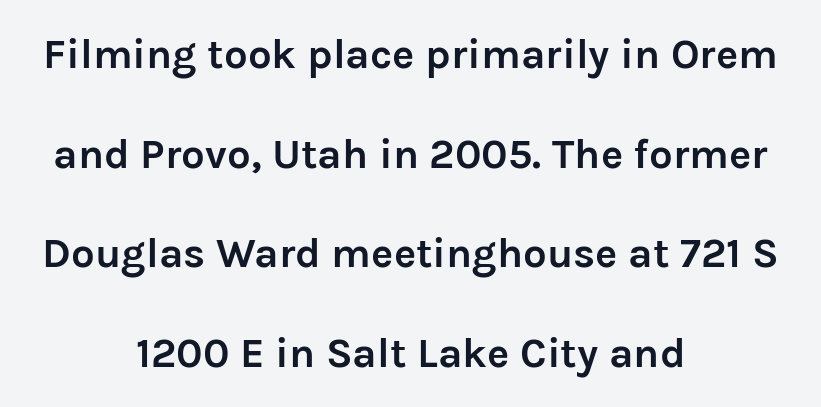
Q: Is the text bold? A: Yes.
Q: Is the text italic (slanted)? A: No, it is upright.
Q: Is the typeface a serif or a sans-serif typeface? A: Sans-serif.
Q: Is the text underlined? A: No.
Q: How is the paragraph aligned? A: Centered.
Q: Is the spacing between letters normal or unusually wide? A: Normal.
Q: Is the spacing between lines tight, normal or loose? A: Loose.
Q: Width (condensed, normal, or wide)? A: Normal.
Q: Stroke contrast? A: Low.
Q: x-height? A: Medium.
Q: Monospaced? A: No.
